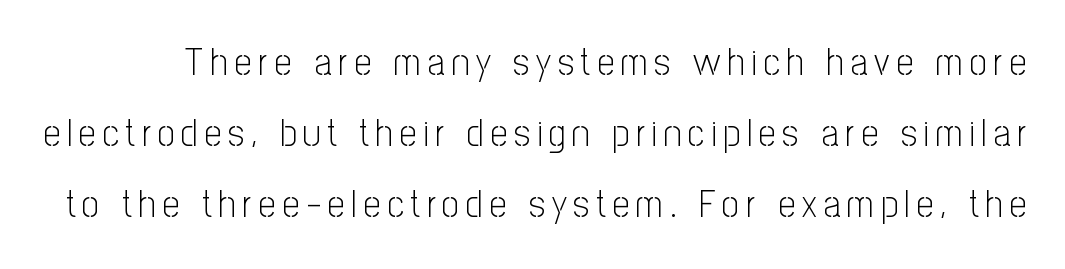
The characters are drawn with everyday or finer stroke widths. These lines were composed using upright roman letters. Do the characters align in a grid? No, the font is proportional. Quick note: underline off. Grotesque or geometric, the face here clearly has no serifs.
